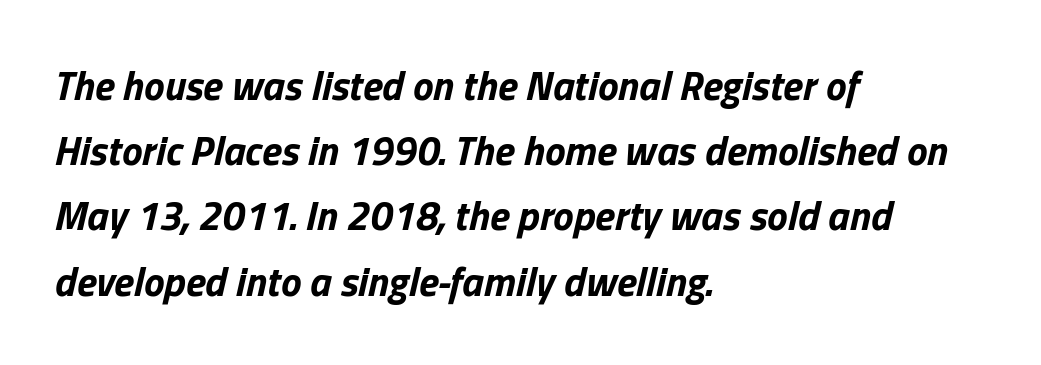
{"italic": "yes", "lean": "right", "slant_degrees": 13, "bold": "yes", "weight": "bold", "width": "normal", "stroke_contrast": "low", "x_height": "medium", "monospaced": "no", "underline": "no", "align": "left", "line_spacing": "normal", "line_spacing_ratio": 1.59, "letter_spacing": "normal", "letter_spacing_em": 0.0, "glyph_px": 41}
